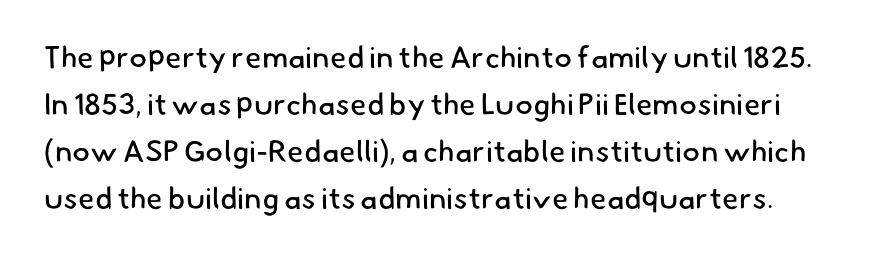
The image shows 30 px regular-weight sans-serif type; set normal line spacing (1.57x), normal letter spacing, not underlined; low stroke contrast and a small x-height.
